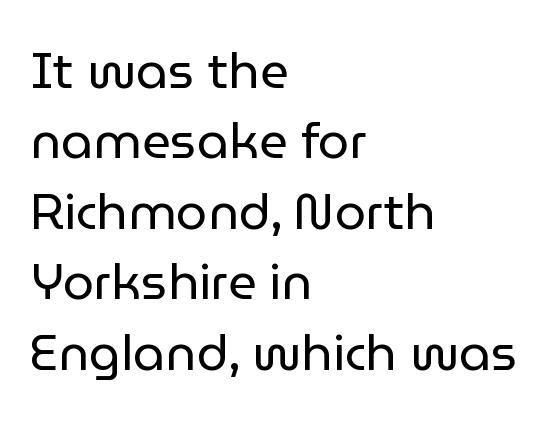
{"serif": "no", "italic": "no", "bold": "no", "weight": "regular", "width": "normal", "stroke_contrast": "low", "x_height": "medium", "monospaced": "no", "underline": "no", "align": "left", "line_spacing": "normal", "line_spacing_ratio": 1.41, "letter_spacing": "normal", "letter_spacing_em": 0.0, "glyph_px": 50}
